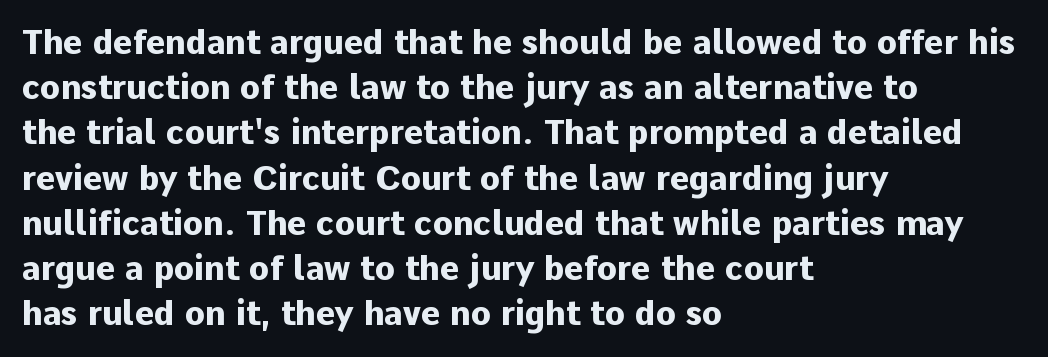
{"serif": "no", "italic": "no", "bold": "yes", "weight": "heavy", "width": "normal", "stroke_contrast": "low", "x_height": "medium", "monospaced": "no", "underline": "no", "align": "left", "line_spacing": "normal", "line_spacing_ratio": 1.37, "letter_spacing": "normal", "letter_spacing_em": 0.0, "glyph_px": 33}
